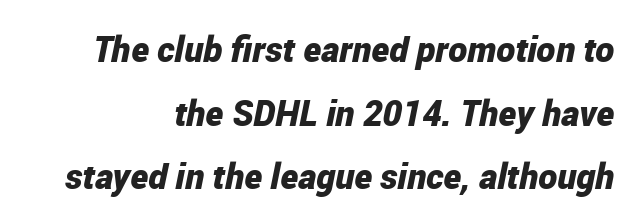
The image shows 36 px bold, condensed type, italic (leaning right); set line spacing 1.77x, normal letter spacing, not underlined; low stroke contrast and a medium x-height.
